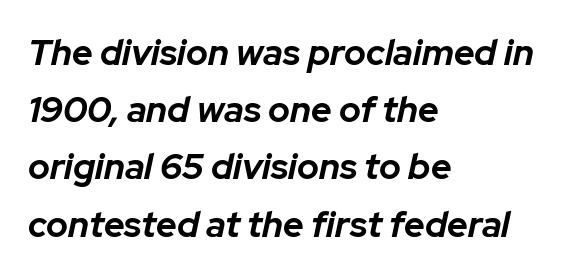
{"italic": "yes", "lean": "right", "slant_degrees": 12, "bold": "yes", "weight": "bold", "width": "normal", "stroke_contrast": "low", "x_height": "medium", "monospaced": "no", "underline": "no", "align": "left", "line_spacing": "normal", "line_spacing_ratio": 1.59, "letter_spacing": "normal", "letter_spacing_em": 0.0, "glyph_px": 36}
